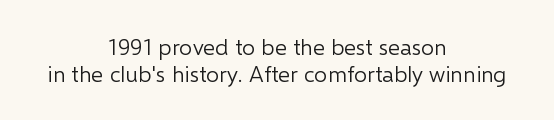
{"italic": "no", "bold": "no", "underline": "no", "align": "center", "line_spacing_ratio": 1.19, "letter_spacing": "normal", "letter_spacing_em": 0.0, "glyph_px": 23}
